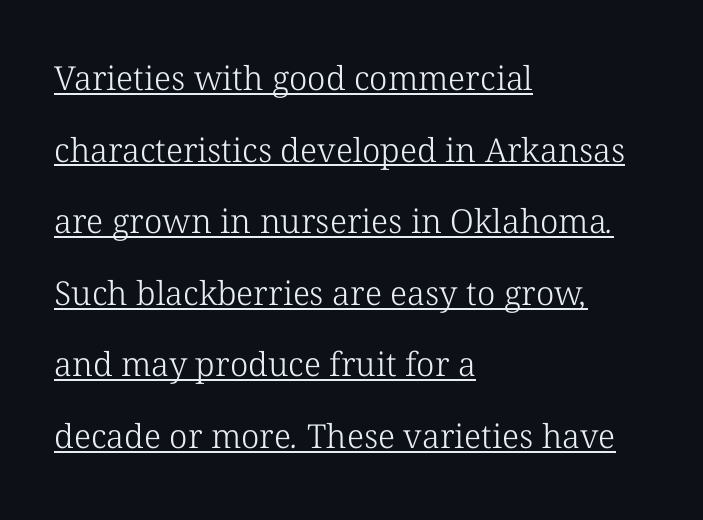
{"serif": "yes", "bold": "no", "weight": "light", "width": "normal", "stroke_contrast": "low", "x_height": "medium", "monospaced": "no", "underline": "yes", "align": "left", "line_spacing": "loose", "line_spacing_ratio": 2.17, "letter_spacing": "normal", "letter_spacing_em": 0.0, "glyph_px": 33}
